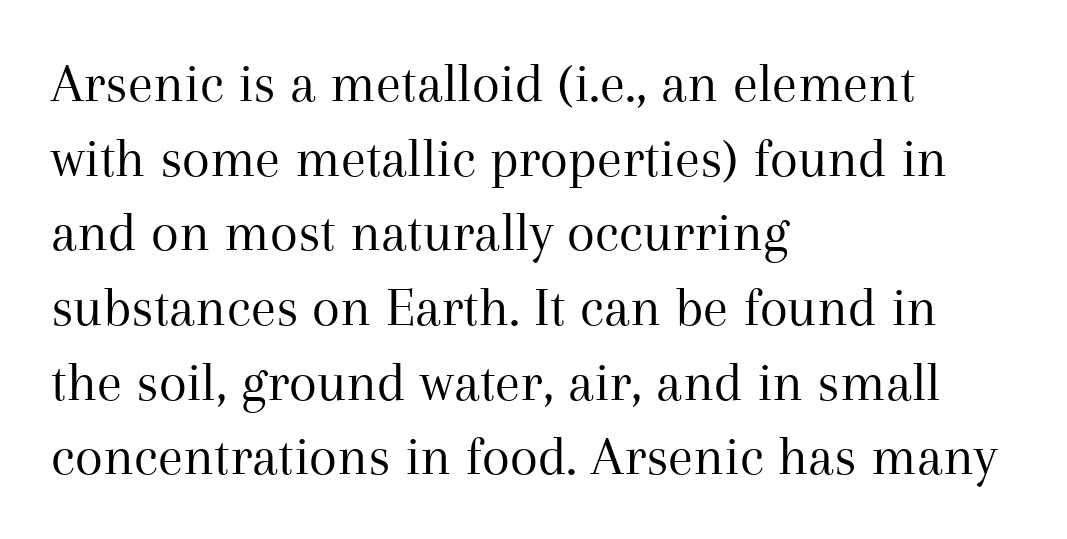
Weight: not bold — regular or lighter. The type is set solid horizontally, with unmodified tracking. Leading: standard. Stroke terminals: seriffed.
